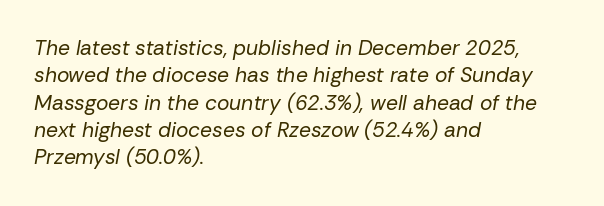
The image shows 21 px text type, italic (leaning right); set left-aligned, normal line spacing (1.3x), normal letter spacing, not underlined.
